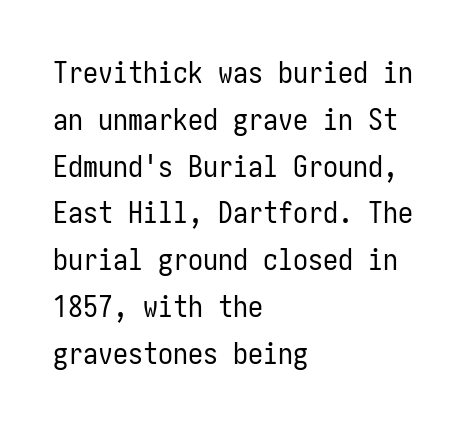
The image shows 30 px regular-weight, condensed sans-serif type, upright; set left-aligned, normal line spacing (1.56x), normal letter spacing, not underlined; low stroke contrast and a medium x-height.
